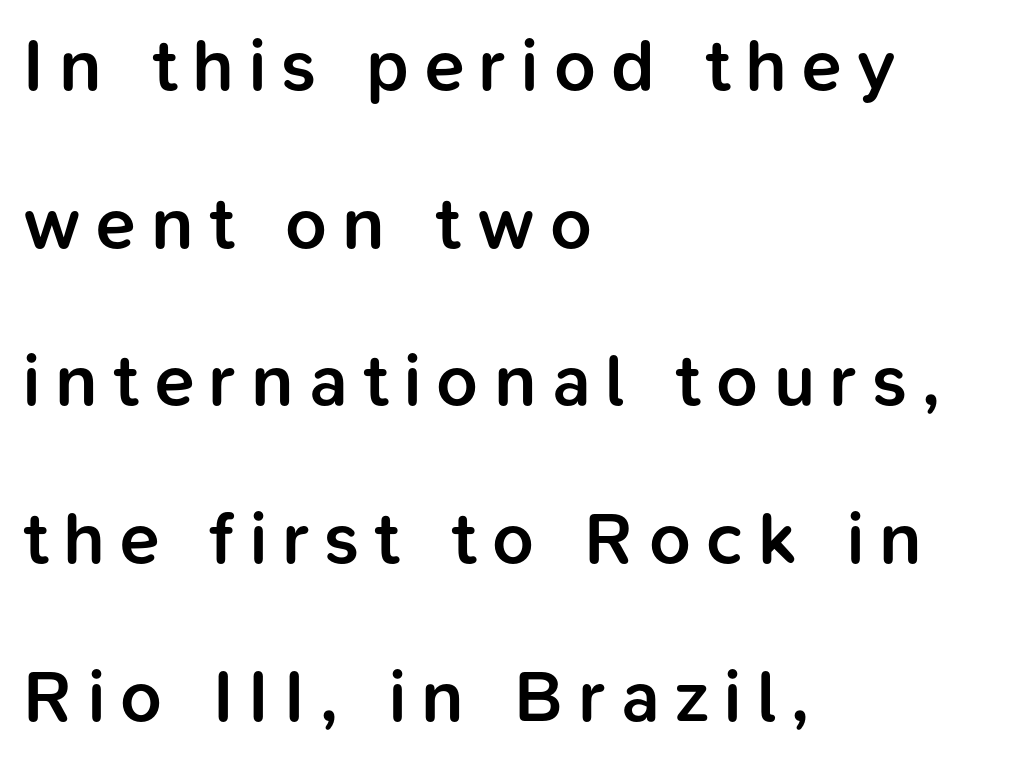
The image shows 73 px semibold sans-serif type, upright; set left-aligned, loose line spacing (2.16x), unusually wide letter spacing (+0.21 em), not underlined; low stroke contrast and a medium x-height.
